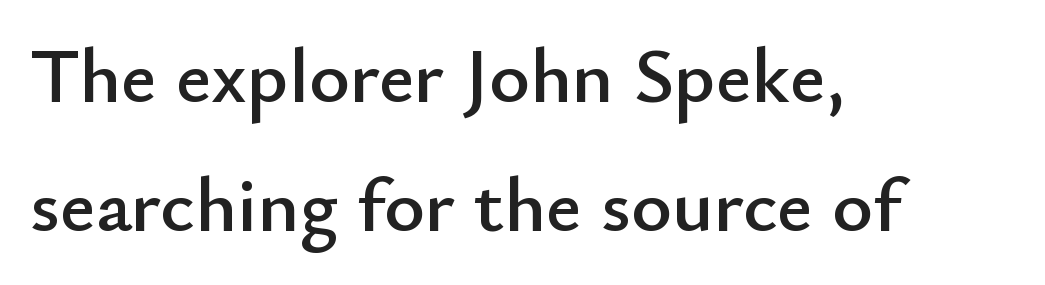
Q: Is the text italic (slanted)? A: No, it is upright.
Q: Is the typeface a serif or a sans-serif typeface? A: Sans-serif.
Q: Is the text underlined? A: No.
Q: How is the paragraph aligned? A: Left-aligned.
Q: Is the spacing between letters normal or unusually wide? A: Normal.
Q: Is the spacing between lines tight, normal or loose? A: Normal.
Q: Width (condensed, normal, or wide)? A: Normal.
Q: Stroke contrast? A: Low.
Q: x-height? A: Small.
Q: Monospaced? A: No.
